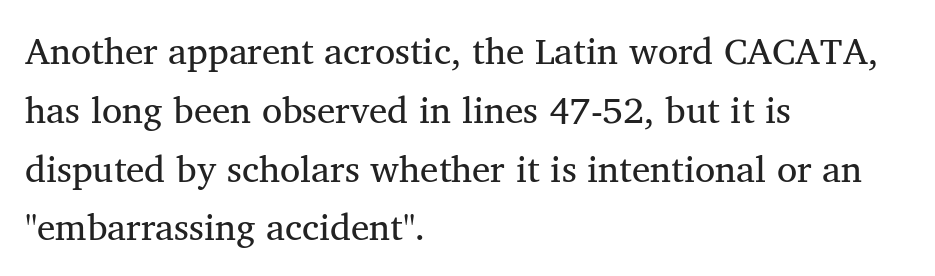
{"serif": "yes", "bold": "no", "weight": "regular", "width": "normal", "stroke_contrast": "medium", "x_height": "medium", "monospaced": "no", "underline": "no", "align": "left", "line_spacing": "normal", "line_spacing_ratio": 1.59, "letter_spacing": "normal", "letter_spacing_em": 0.0, "glyph_px": 37}
